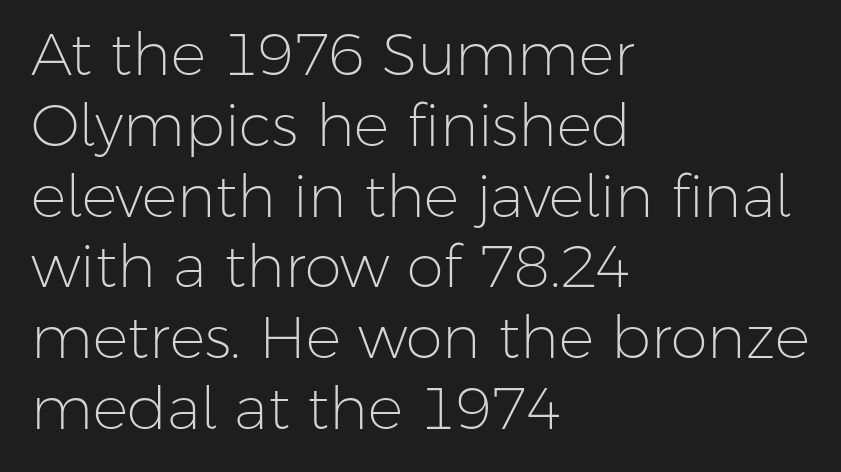
The passage shown is typed in a proportional face where columns would drift. The face used here is a sans, in the tradition of grotesques and geometrics. These lines were composed using upright roman letters. Alignment: flush left. No chunkiness to these letters — they're not bold.
